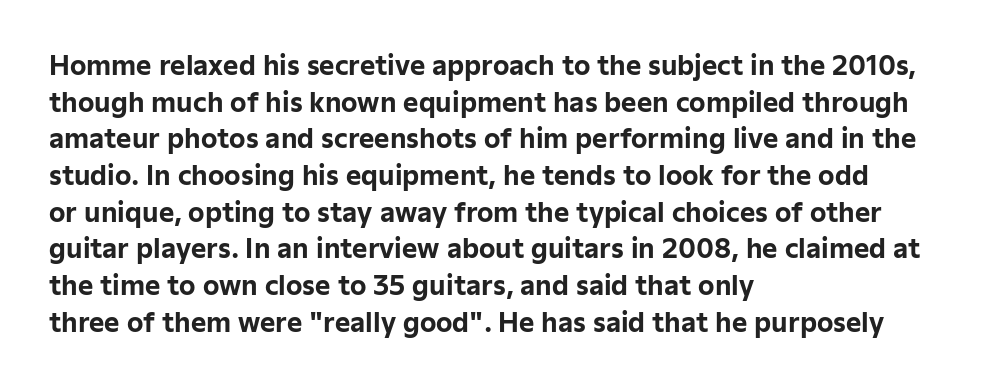
The image shows 26 px bold type, upright; set left-aligned, normal line spacing (1.41x), normal letter spacing, not underlined.
